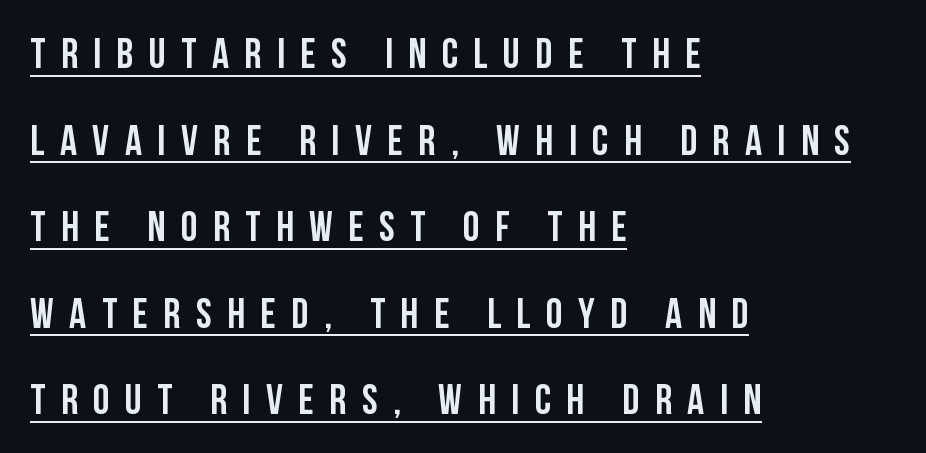
Like a heading marked for emphasis, these lines bear an underscore. Letterform terminals end flat and unadorned throughout the passage. The passage shown is typed in a proportional face where columns would drift. Is the letter spacing exaggerated? Yes — the characters are pushed far apart. This rendering uses left alignment, leaving the right contour irregular.
